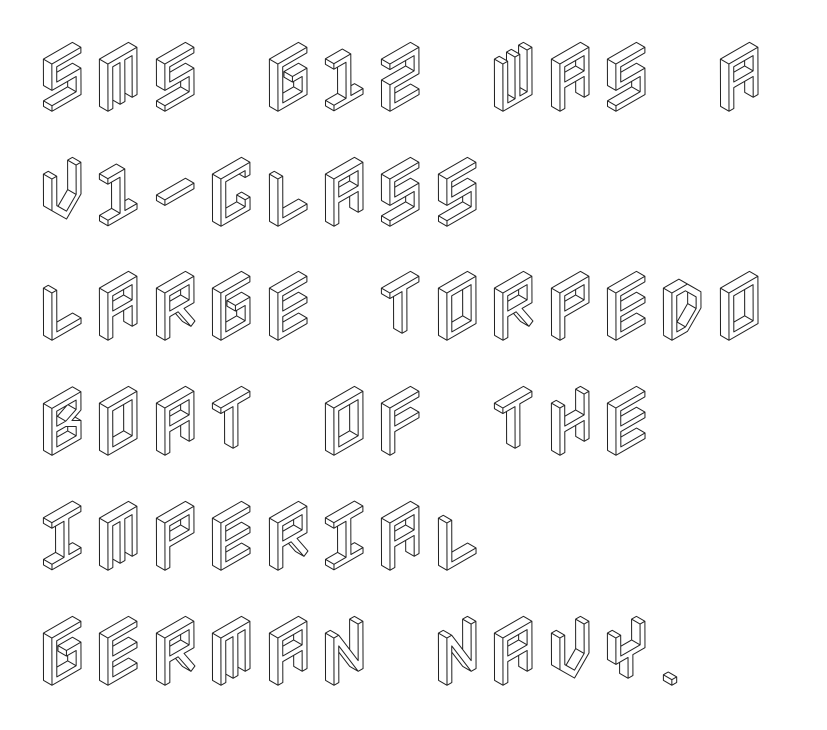
Nobody touched the tracking dial on this one. Honestly, the row spacing looks completely unremarkable. Quick note: not italic, upright. Only glyphs here, with clear space below each row.
